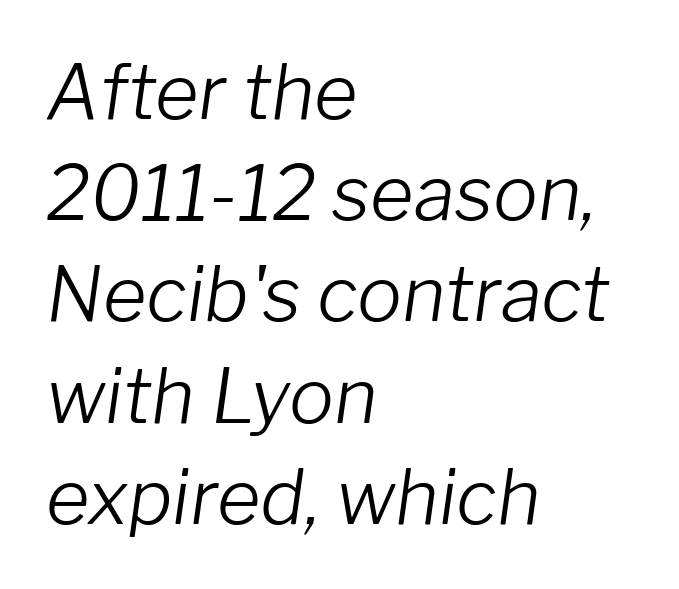
{"italic": "yes", "lean": "right", "slant_degrees": 8, "bold": "no", "weight": "light", "width": "normal", "stroke_contrast": "low", "x_height": "medium", "monospaced": "no", "underline": "no", "align": "left", "line_spacing": "normal", "line_spacing_ratio": 1.35, "letter_spacing": "normal", "letter_spacing_em": 0.0, "glyph_px": 75}
